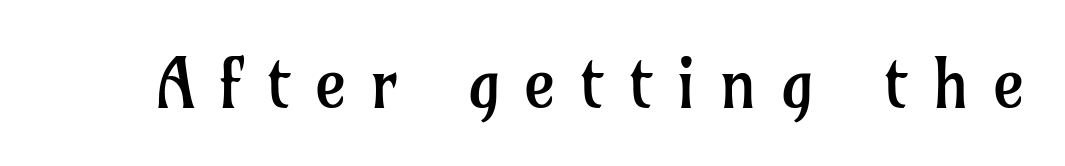
The tracking reads as deliberately expanded to a designer's eye. Italic: no, the glyphs are upright roman. Is this a sans? No — the strokes have serifs. Proportional: the letters do not fall into vertical columns. A light-to-regular cut is what we see here.
